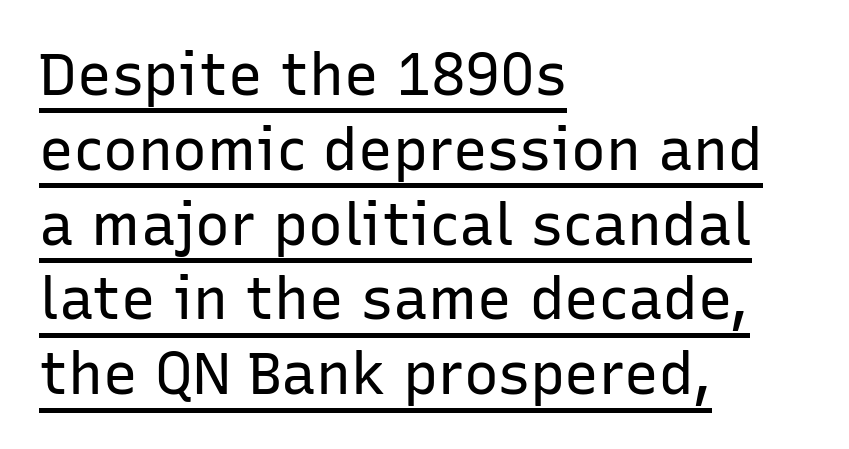
Ink coverage per letter is moderate at most. Proportional: the letters do not fall into vertical columns. The rows are spaced the way most documents space them. The compositor pushed each line to the left boundary. Italic? Not at all — the glyphs are vertical.
